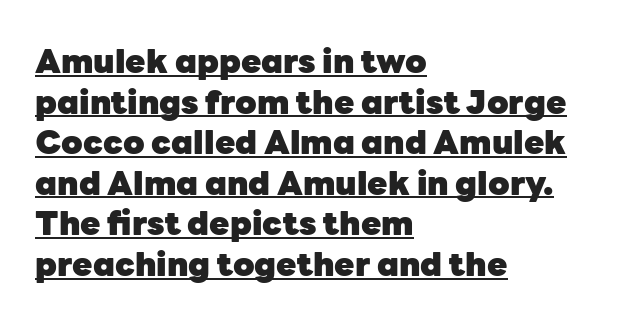
The image shows 33 px heavy sans-serif type, upright; set left-aligned, line spacing 1.23x, normal letter spacing, underlined; low stroke contrast and a medium x-height.
